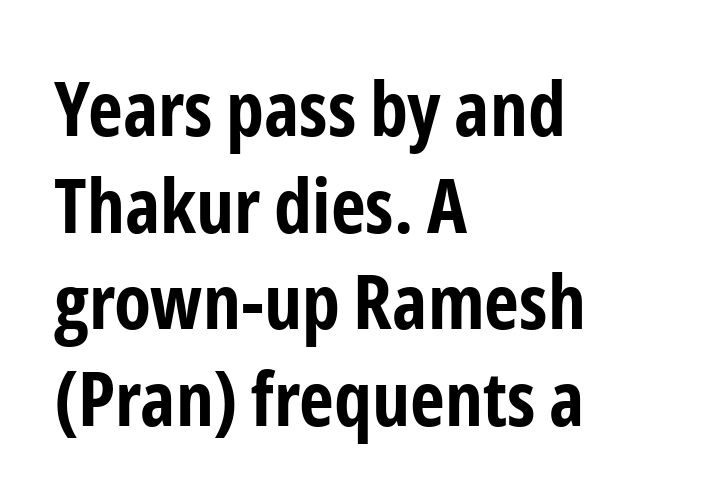
Successive baselines arrive at the customary interval. Is there any slant? The stems are plumb. Emphasis by weight is at full strength: bold. Nope, no serifs anywhere on these letters. Is the letter spacing exaggerated? No — it looks like the ordinary default.
